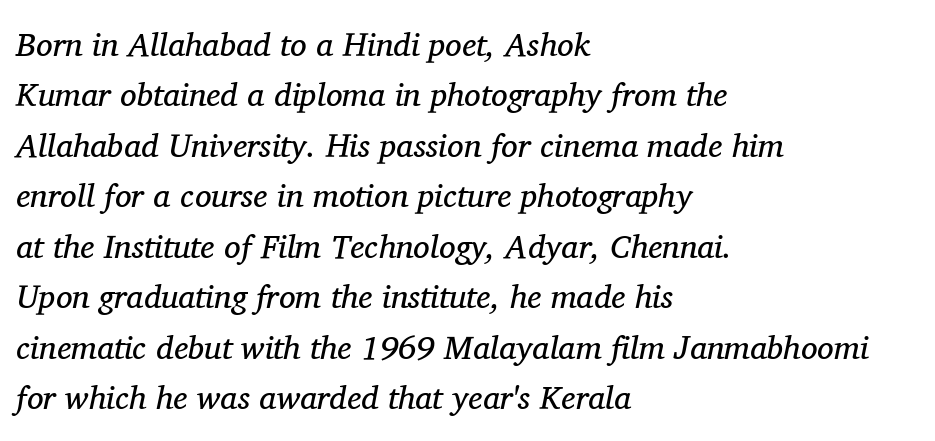
{"serif": "yes", "italic": "yes", "lean": "right", "slant_degrees": 11, "bold": "no", "weight": "regular", "width": "normal", "stroke_contrast": "medium", "x_height": "medium", "monospaced": "no", "underline": "no", "align": "left", "line_spacing": "normal", "line_spacing_ratio": 1.53, "letter_spacing": "normal", "letter_spacing_em": 0.0, "glyph_px": 33}
